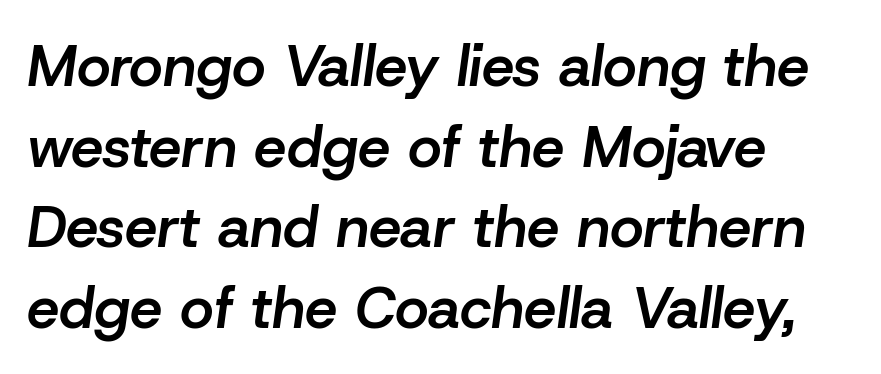
This rendering features lettering with no underline. What weight is shown? A semibold, between regular and bold. The type is set solid horizontally, with unmodified tracking. Observe the lean: these are italic letterforms.
